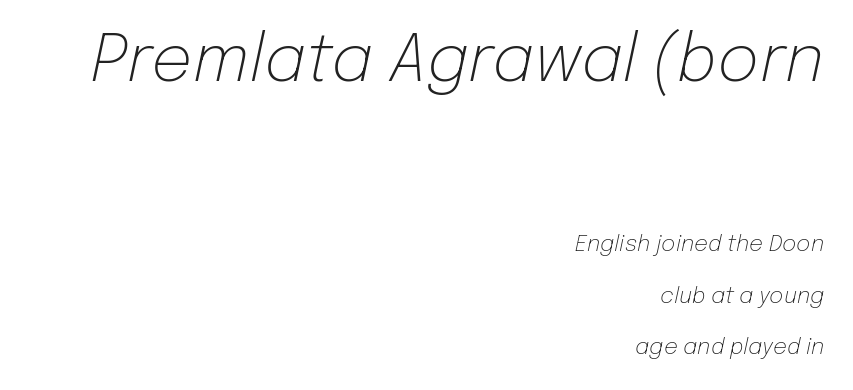
The image shows 65 px light type, italic (leaning right); set right-aligned, loose line spacing (2.34x), normal letter spacing, not underlined; the first (top) block is 2.95x larger; low stroke contrast and a medium x-height.
